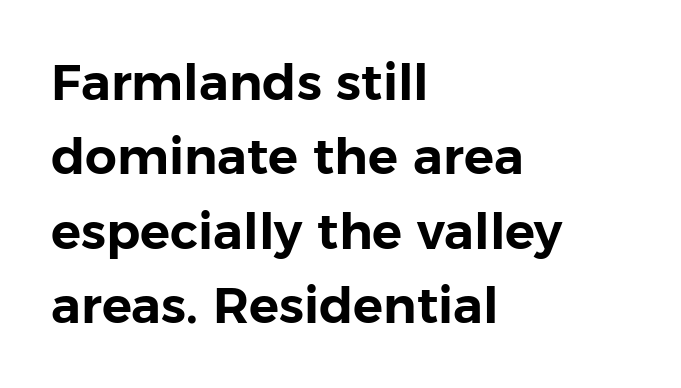
The image shows 50 px sans-serif type, upright; set left-aligned, normal line spacing (1.49x), normal letter spacing, not underlined; low stroke contrast and a medium x-height.
